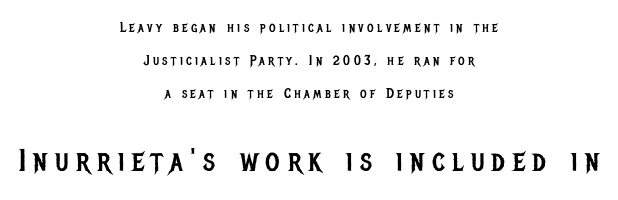
The image shows 31 px regular-weight, condensed sans-serif type, upright; set centered, loose line spacing (2.34x), unusually wide letter spacing (+0.24 em), not underlined; the second (bottom) block is 2.21x larger; low stroke contrast and a large x-height.
